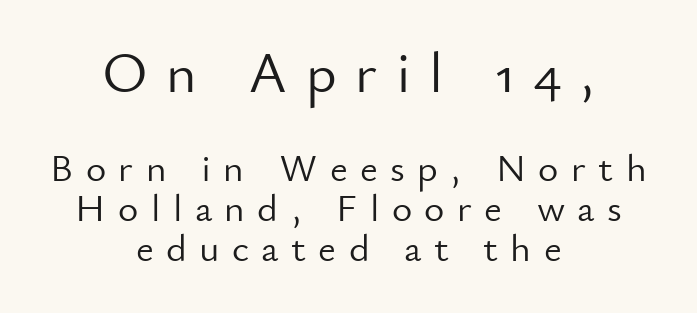
The image shows 58 px light sans-serif type, upright; set centered, tight line spacing (1.03x), unusually wide letter spacing (+0.32 em), not underlined; the first (top) block is 1.49x larger; low stroke contrast and a small x-height.
